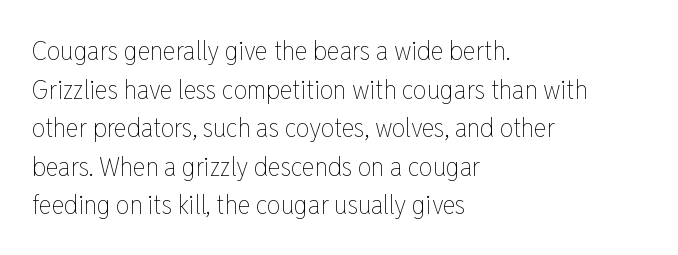
{"italic": "no", "bold": "no", "underline": "no", "align": "left", "line_spacing": "normal", "line_spacing_ratio": 1.43, "letter_spacing": "normal", "letter_spacing_em": 0.0, "glyph_px": 27}
